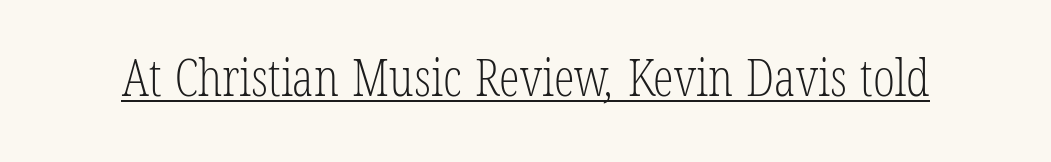
Q: Is the text bold? A: No.
Q: Is the typeface a serif or a sans-serif typeface? A: Serif.
Q: Is the text underlined? A: Yes.
Q: Is the spacing between letters normal or unusually wide? A: Normal.
Q: Width (condensed, normal, or wide)? A: Condensed.
Q: Stroke contrast? A: Low.
Q: x-height? A: Medium.
Q: Monospaced? A: No.
